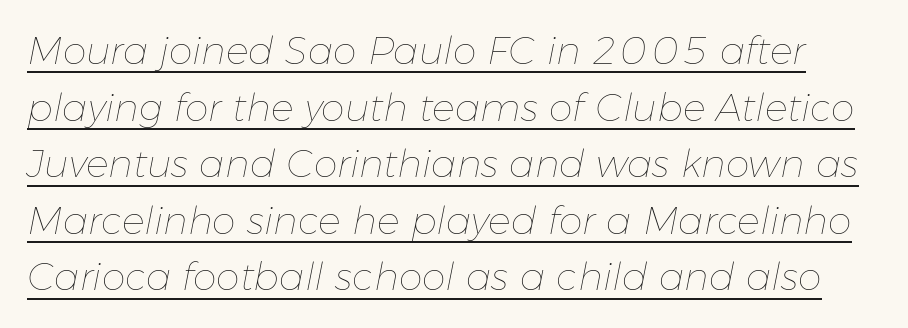
The image shows 38 px thin type, italic (leaning right); set normal line spacing (1.49x), normal letter spacing, underlined; low stroke contrast and a medium x-height.
